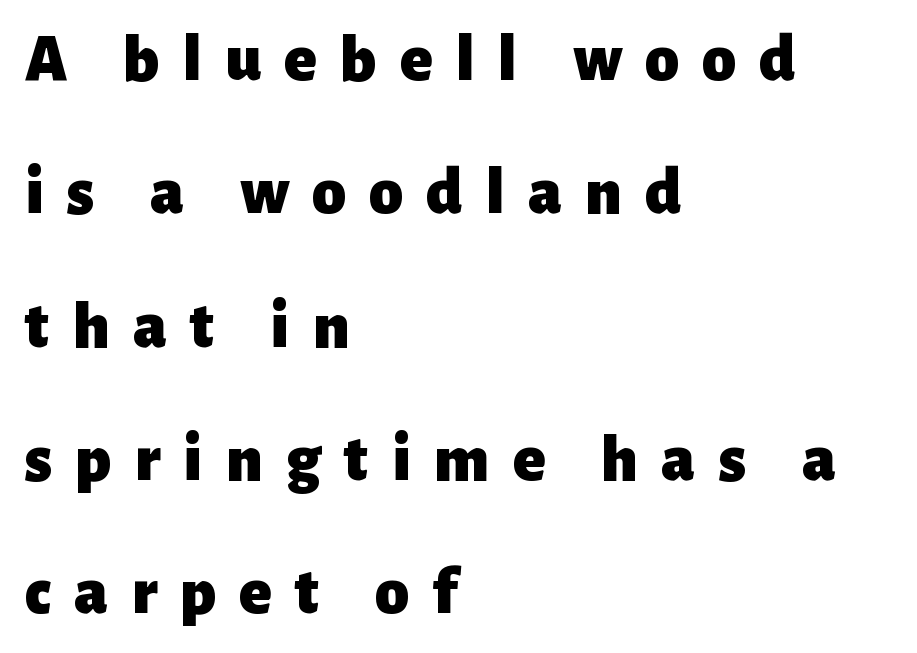
The image shows 68 px heavy sans-serif type, upright; set left-aligned, loose line spacing (1.96x), unusually wide letter spacing (+0.34 em), not underlined; low stroke contrast and a medium x-height.
